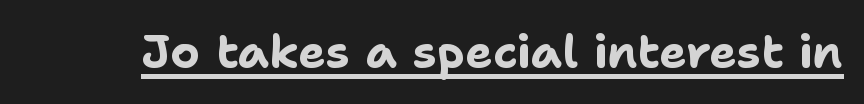
{"serif": "no", "italic": "no", "bold": "yes", "weight": "bold", "width": "normal", "stroke_contrast": "low", "x_height": "medium", "monospaced": "no", "underline": "yes", "letter_spacing": "normal", "letter_spacing_em": 0.0, "glyph_px": 46}
